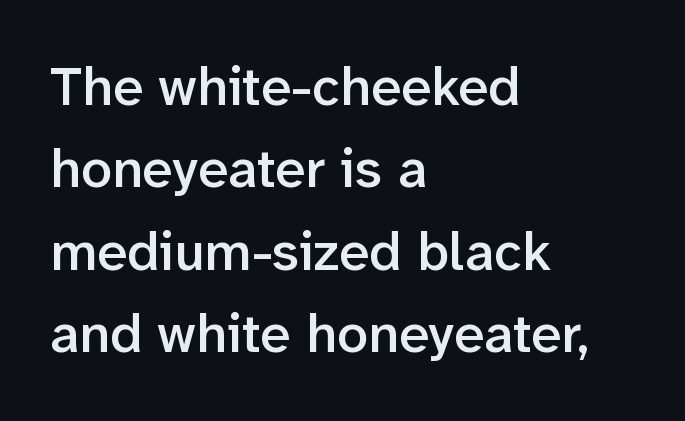
{"serif": "no", "italic": "no", "bold": "semi", "weight": "semibold", "width": "normal", "stroke_contrast": "low", "x_height": "medium", "monospaced": "no", "underline": "no", "align": "left", "line_spacing": "normal", "line_spacing_ratio": 1.5, "letter_spacing": "normal", "letter_spacing_em": 0.0, "glyph_px": 55}
